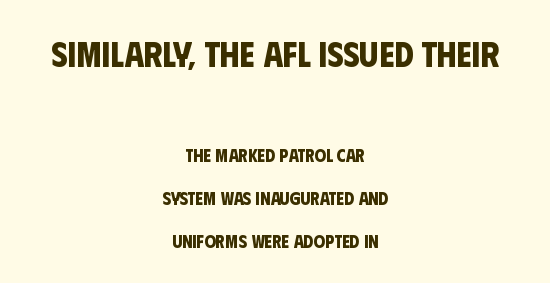
The image shows 35 px bold, condensed sans-serif type; set centered, loose line spacing (2.39x), normal letter spacing, not underlined; the first (top) block is 1.94x larger; low stroke contrast and a large x-height.
